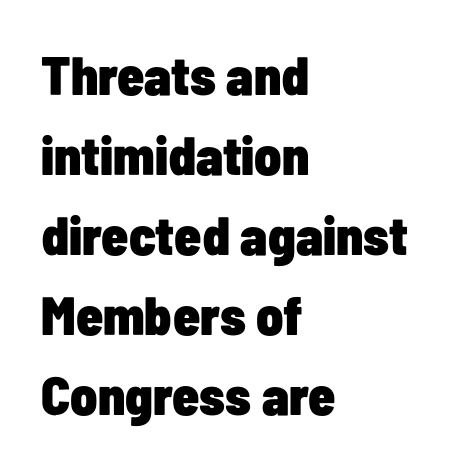
{"serif": "no", "italic": "no", "bold": "yes", "weight": "heavy", "width": "condensed", "stroke_contrast": "low", "x_height": "medium", "monospaced": "no", "underline": "no", "align": "left", "line_spacing": "normal", "line_spacing_ratio": 1.48, "letter_spacing": "normal", "letter_spacing_em": 0.0, "glyph_px": 54}
